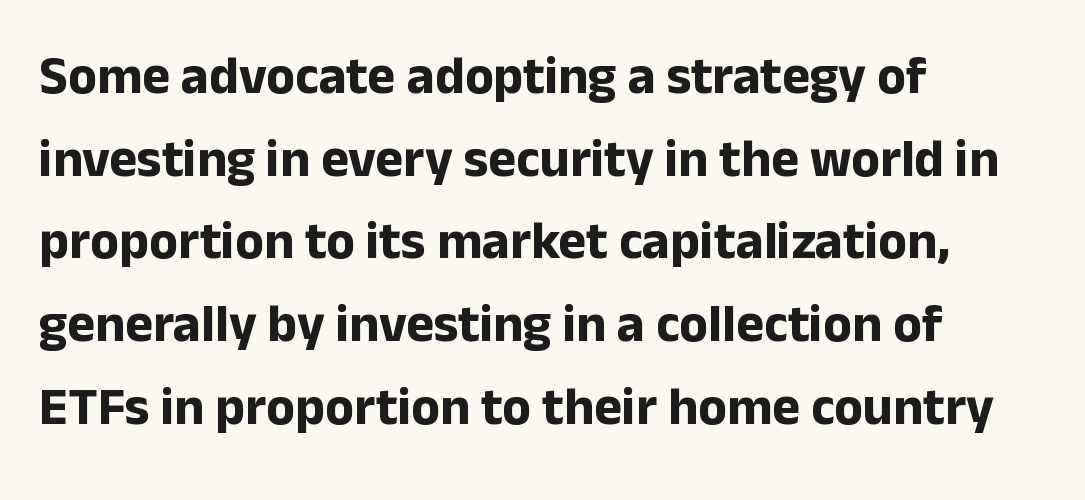
Rule under the text: the space is simply empty. Nope, no serifs anywhere on these letters. I'd describe the lettering as bold — thick and assertive. Looks like regular typesetting: each glyph gets only the width it needs. Vertical strokes here are truly vertical.
